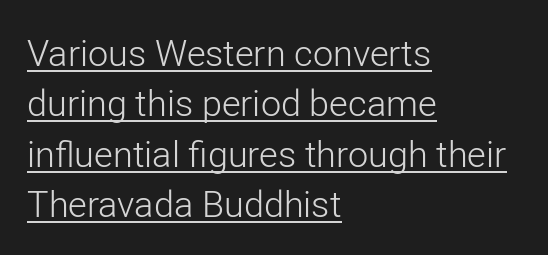
The ragged edge is on the right, which tells us the setting is flush left. The font family rendered here belongs to the sans-serif group. Unbolded letterforms with no extra heft. Is this a fixed-width face? No — the glyphs have proportional, varying widths.
